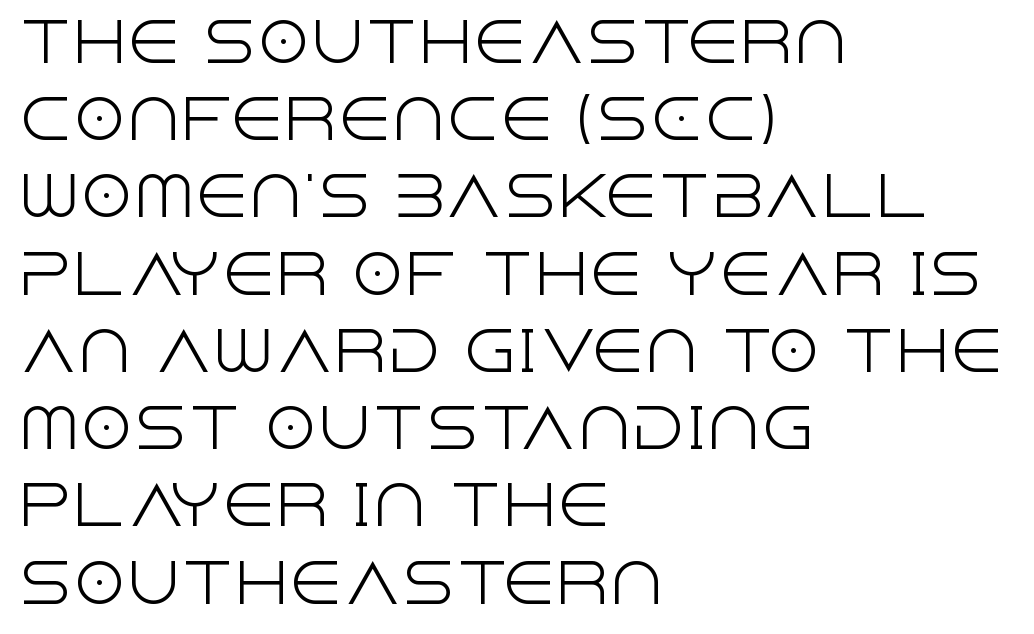
Is this a fixed-width face? No — the glyphs have proportional, varying widths. The ragged edge is on the right, which tells us the setting is flush left. How are the letters spaced? Ordinarily, with no added tracking. The zone under the glyphs is completely vacant.
